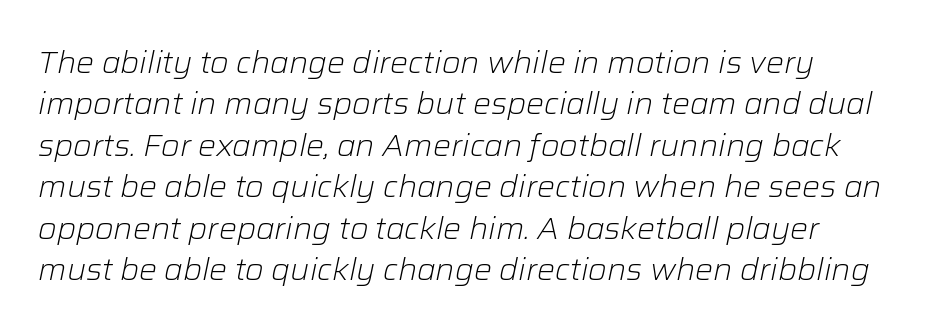
The image shows 30 px light type, italic (leaning right); set normal line spacing (1.38x), normal letter spacing, not underlined; low stroke contrast and a medium x-height.
